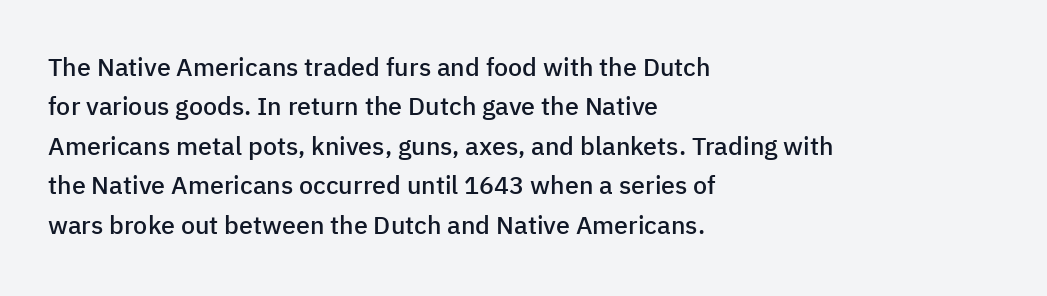
The image shows 25 px text type, upright; set left-aligned, normal line spacing (1.58x), normal letter spacing, not underlined.
